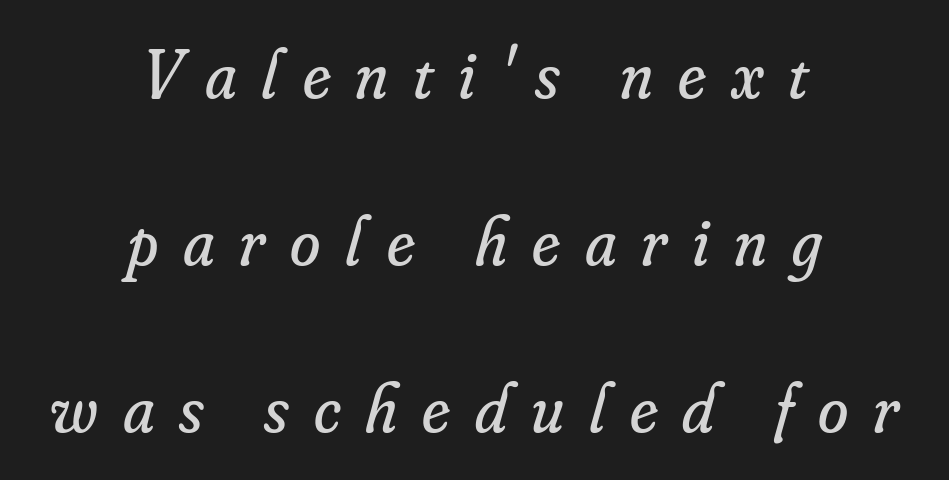
Q: Is the text bold? A: No.
Q: Is the text italic (slanted)? A: Yes, it leans right by about 16 degrees.
Q: Is the typeface a serif or a sans-serif typeface? A: Serif.
Q: Is the text underlined? A: No.
Q: How is the paragraph aligned? A: Centered.
Q: Is the spacing between letters normal or unusually wide? A: Unusually wide.
Q: Is the spacing between lines tight, normal or loose? A: Loose.
Q: Width (condensed, normal, or wide)? A: Normal.
Q: Stroke contrast? A: Low.
Q: x-height? A: Small.
Q: Monospaced? A: No.
